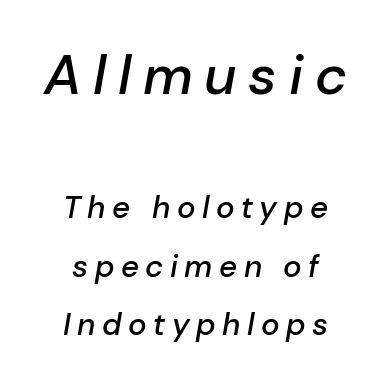
{"italic": "yes", "lean": "right", "slant_degrees": 10, "bold": "semi", "weight": "semibold", "width": "normal", "stroke_contrast": "low", "x_height": "medium", "monospaced": "no", "underline": "no", "align": "center", "line_spacing_ratio": 1.89, "letter_spacing": "wide", "letter_spacing_em": 0.21, "larger_block": "first", "size_ratio": 1.77, "glyph_px": 55}
